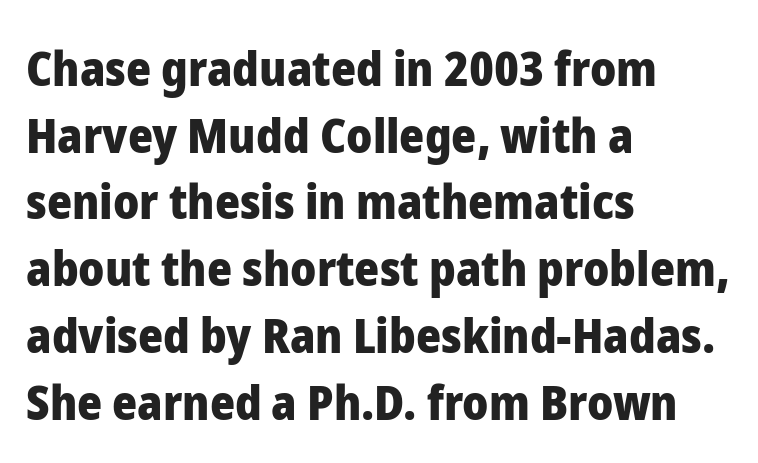
The ragged edge is on the right, which tells us the setting is flush left. I'd call this a sans setting — the letters go barefoot. This rendering features lettering with no underline. Note the varied advance widths — an 'i' is clearly narrower than an 'm'. A roman cut, with each character standing at attention.
